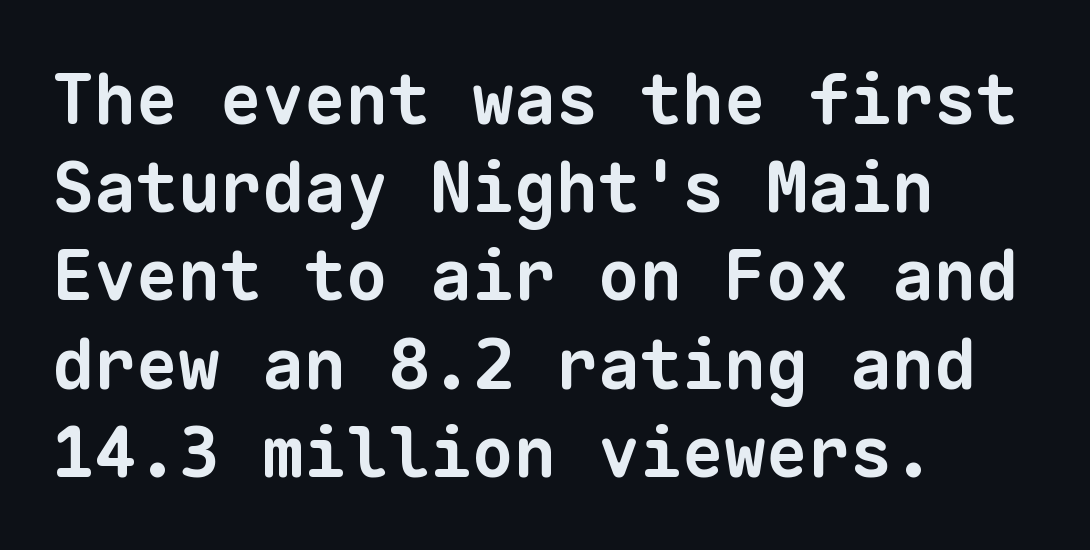
Q: Is the text bold? A: Yes.
Q: Is the typeface a serif or a sans-serif typeface? A: Sans-serif.
Q: Is the text underlined? A: No.
Q: How is the paragraph aligned? A: Left-aligned.
Q: Is the spacing between letters normal or unusually wide? A: Normal.
Q: Is the spacing between lines tight, normal or loose? A: Normal.
Q: Width (condensed, normal, or wide)? A: Normal.
Q: Stroke contrast? A: Low.
Q: x-height? A: Medium.
Q: Monospaced? A: Yes.
